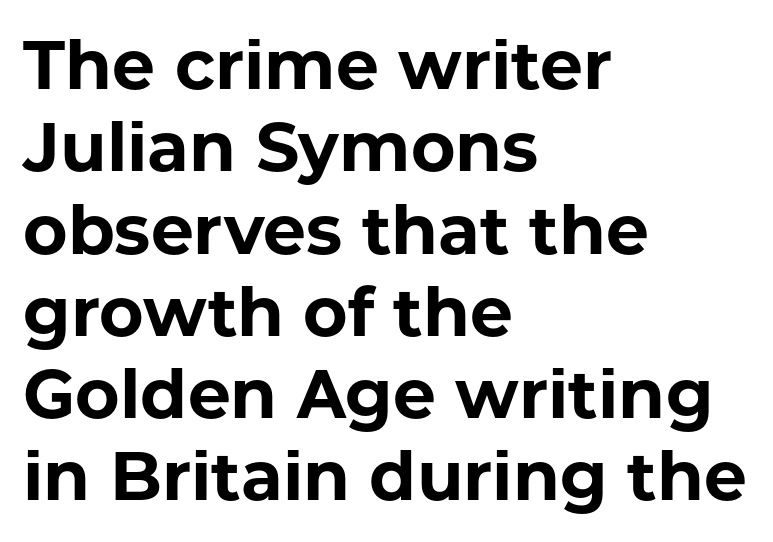
Q: Is the text bold? A: Yes.
Q: Is the text italic (slanted)? A: No, it is upright.
Q: Is the typeface a serif or a sans-serif typeface? A: Sans-serif.
Q: Is the text underlined? A: No.
Q: How is the paragraph aligned? A: Left-aligned.
Q: Is the spacing between letters normal or unusually wide? A: Normal.
Q: Width (condensed, normal, or wide)? A: Normal.
Q: Stroke contrast? A: Low.
Q: x-height? A: Medium.
Q: Monospaced? A: No.
